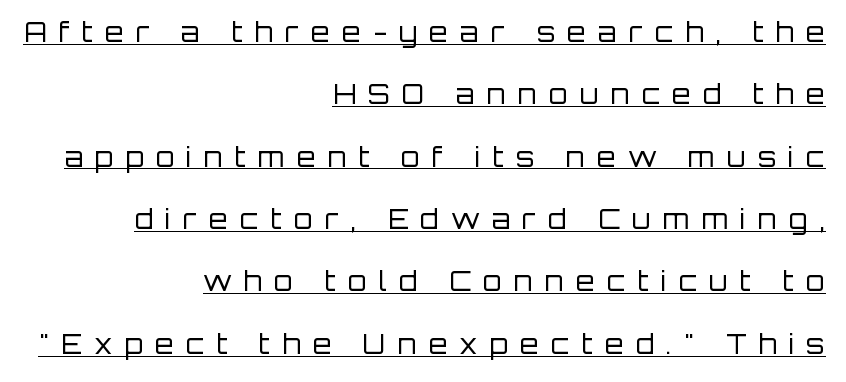
Q: Is the text bold? A: No.
Q: Is the text italic (slanted)? A: No, it is upright.
Q: Is the text underlined? A: Yes.
Q: How is the paragraph aligned? A: Right-aligned.
Q: Is the spacing between letters normal or unusually wide? A: Unusually wide.
Q: Is the spacing between lines tight, normal or loose? A: Loose.
